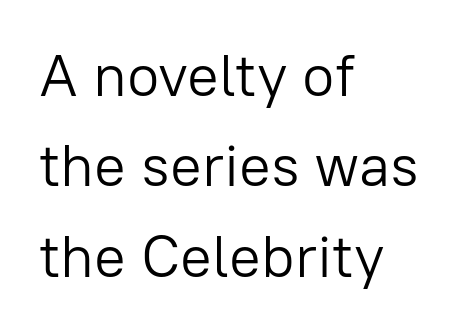
{"serif": "no", "italic": "no", "bold": "no", "weight": "light", "width": "normal", "stroke_contrast": "low", "x_height": "medium", "monospaced": "no", "underline": "no", "align": "left", "line_spacing": "normal", "line_spacing_ratio": 1.53, "letter_spacing": "normal", "letter_spacing_em": 0.0, "glyph_px": 59}
